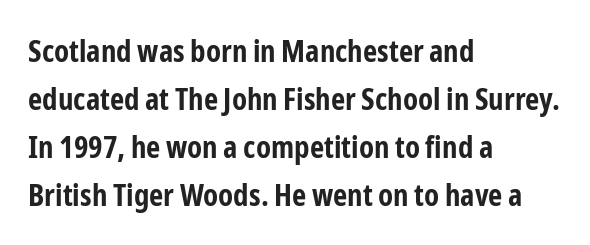
Q: Is the text bold? A: Yes.
Q: Is the text italic (slanted)? A: No, it is upright.
Q: Is the typeface a serif or a sans-serif typeface? A: Sans-serif.
Q: Is the text underlined? A: No.
Q: How is the paragraph aligned? A: Left-aligned.
Q: Is the spacing between letters normal or unusually wide? A: Normal.
Q: Is the spacing between lines tight, normal or loose? A: Normal.
Q: Width (condensed, normal, or wide)? A: Condensed.
Q: Stroke contrast? A: Low.
Q: x-height? A: Medium.
Q: Monospaced? A: No.
